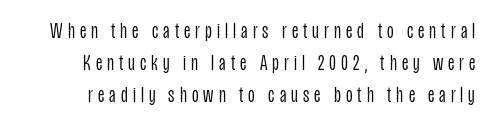
{"italic": "no", "bold": "no", "underline": "no", "line_spacing": "normal", "line_spacing_ratio": 1.39, "letter_spacing": "wide", "letter_spacing_em": 0.22, "glyph_px": 23}
